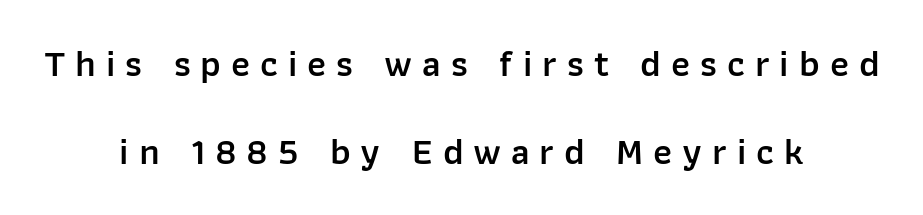
{"serif": "no", "italic": "no", "bold": "semi", "weight": "semibold", "width": "normal", "stroke_contrast": "low", "x_height": "medium", "monospaced": "no", "underline": "no", "align": "center", "line_spacing": "loose", "line_spacing_ratio": 2.32, "letter_spacing": "wide", "letter_spacing_em": 0.26, "glyph_px": 38}
